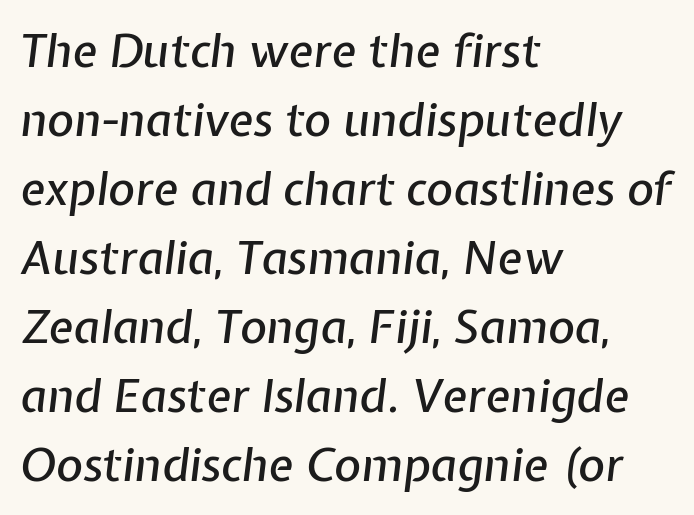
Looking at the ascenders, they clearly lean. Underlining? Definitely not there. Every row of glyphs begins at an identical x-position on the left. Is this a fixed-width face? No — the glyphs have proportional, varying widths. Observe the ordinary spacing: letters are neighbours, not strangers.
